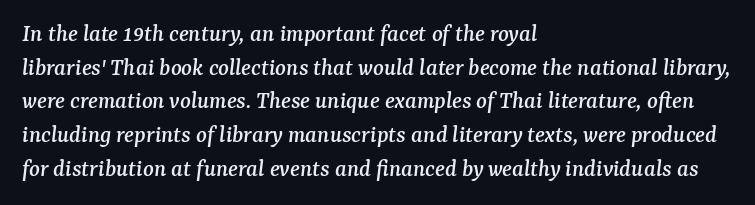
There's an unmistakable incline to the writing here. Rule under the text: the space is simply empty. Normally led — the rows are evenly, conventionally spaced. The rendering keeps characters at their native spacing. If you drew a ruler down the left edge, every line would touch it.
